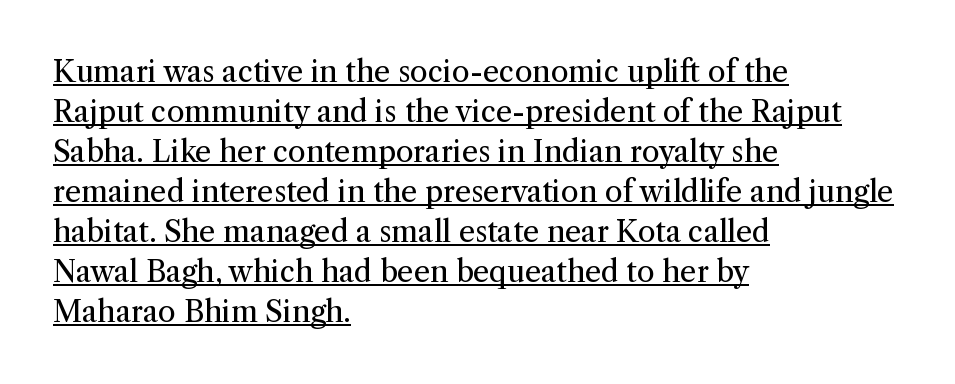
{"serif": "yes", "italic": "no", "bold": "no", "weight": "regular", "width": "normal", "stroke_contrast": "medium", "x_height": "medium", "monospaced": "no", "underline": "yes", "align": "left", "line_spacing": "normal", "line_spacing_ratio": 1.38, "letter_spacing": "normal", "letter_spacing_em": 0.0, "glyph_px": 29}
